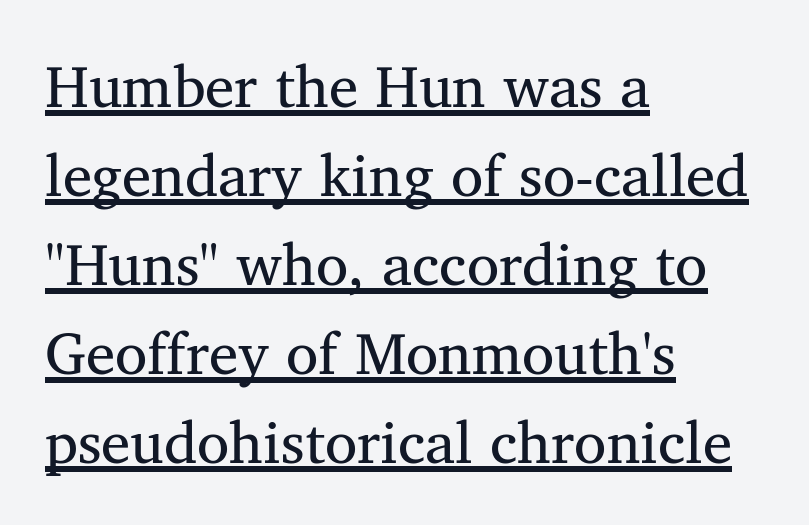
{"serif": "yes", "italic": "no", "bold": "no", "weight": "regular", "width": "normal", "stroke_contrast": "medium", "x_height": "medium", "monospaced": "no", "underline": "yes", "align": "left", "line_spacing": "normal", "line_spacing_ratio": 1.51, "letter_spacing": "normal", "letter_spacing_em": 0.0, "glyph_px": 59}
